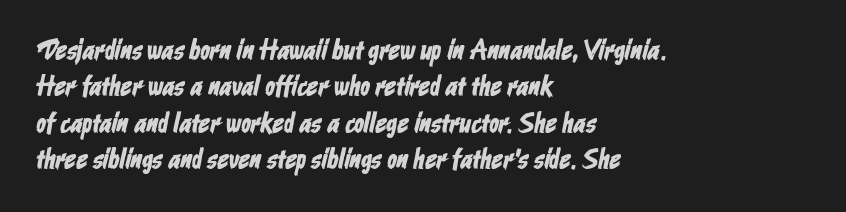
The image shows 28 px condensed sans-serif type; set left-aligned, normal line spacing (1.3x), normal letter spacing, not underlined; low stroke contrast and a medium x-height.
